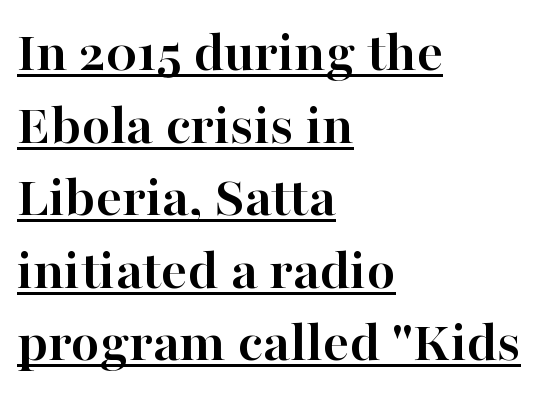
Q: Is the text bold? A: Yes.
Q: Is the text italic (slanted)? A: No, it is upright.
Q: Is the typeface a serif or a sans-serif typeface? A: Serif.
Q: Is the text underlined? A: Yes.
Q: How is the paragraph aligned? A: Left-aligned.
Q: Is the spacing between letters normal or unusually wide? A: Normal.
Q: Width (condensed, normal, or wide)? A: Normal.
Q: Stroke contrast? A: High.
Q: x-height? A: Medium.
Q: Monospaced? A: No.
